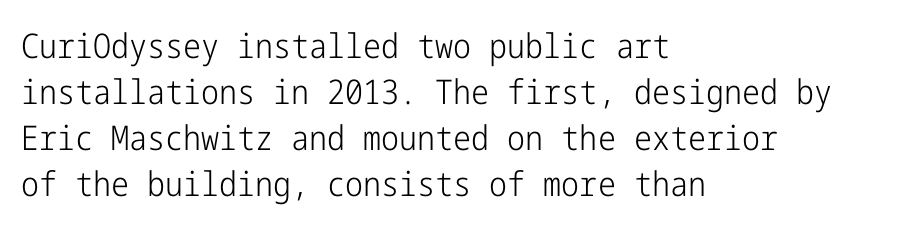
The image shows 34 px light, condensed sans-serif type, upright; set left-aligned, normal line spacing (1.35x), normal letter spacing, not underlined; low stroke contrast and a medium x-height.
